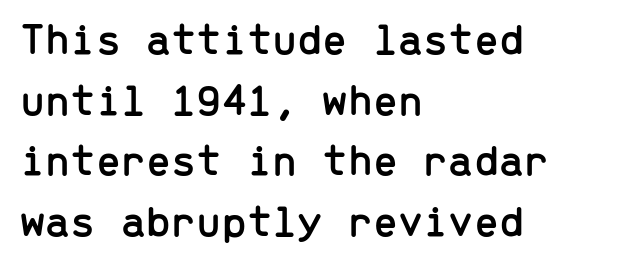
The image shows 45 px sans-serif type, upright, monospaced; set left-aligned, normal line spacing (1.35x), normal letter spacing, not underlined; low stroke contrast and a medium x-height.
